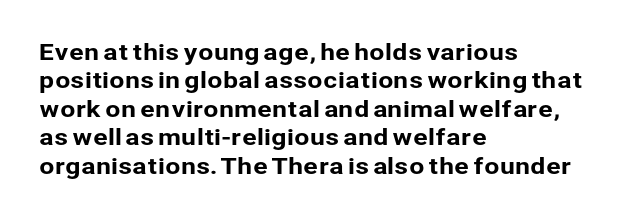
Q: Is the text italic (slanted)? A: No, it is upright.
Q: Is the text underlined? A: No.
Q: How is the paragraph aligned? A: Left-aligned.
Q: Is the spacing between letters normal or unusually wide? A: Normal.
Q: Is the spacing between lines tight, normal or loose? A: Normal.
